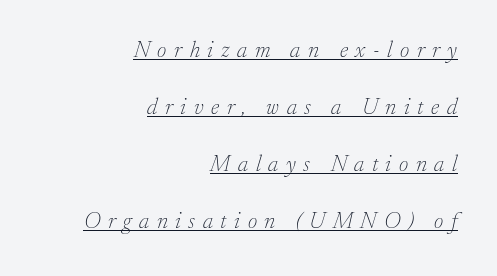
{"italic": "yes", "lean": "right", "slant_degrees": 17, "bold": "no", "underline": "yes", "align": "right", "line_spacing": "loose", "line_spacing_ratio": 2.48, "letter_spacing": "wide", "letter_spacing_em": 0.33, "glyph_px": 23}
